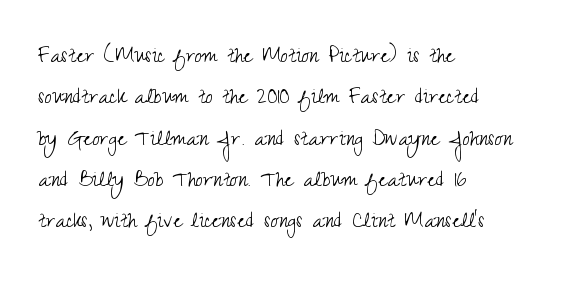
{"italic": "no", "bold": "no", "underline": "no", "align": "left", "line_spacing": "normal", "line_spacing_ratio": 1.59, "letter_spacing": "normal", "letter_spacing_em": 0.0, "glyph_px": 26}
